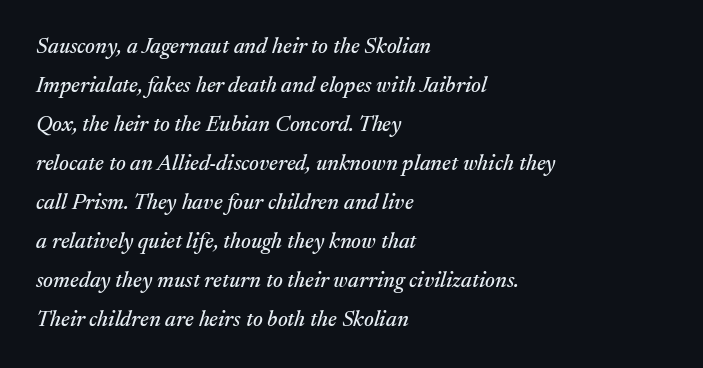
Q: Is the text italic (slanted)? A: Yes, it leans right by about 17 degrees.
Q: Is the text underlined? A: No.
Q: How is the paragraph aligned? A: Left-aligned.
Q: Is the spacing between letters normal or unusually wide? A: Normal.
